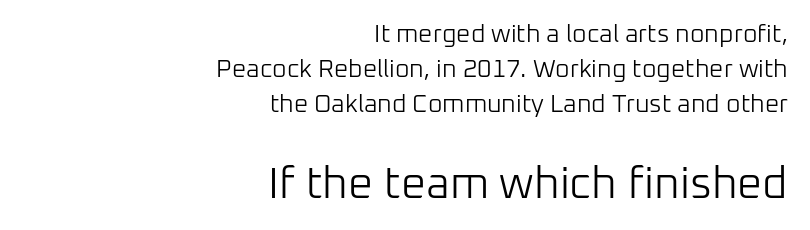
The image shows 44 px light sans-serif type, upright; set right-aligned, normal line spacing (1.41x), normal letter spacing, not underlined; the second (bottom) block is 1.76x larger; low stroke contrast and a medium x-height.
